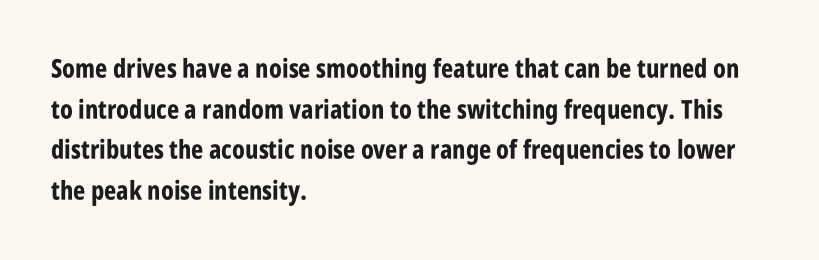
{"italic": "no", "bold": "yes", "underline": "no", "align": "left", "line_spacing": "normal", "line_spacing_ratio": 1.56, "letter_spacing": "normal", "letter_spacing_em": 0.0, "glyph_px": 26}
